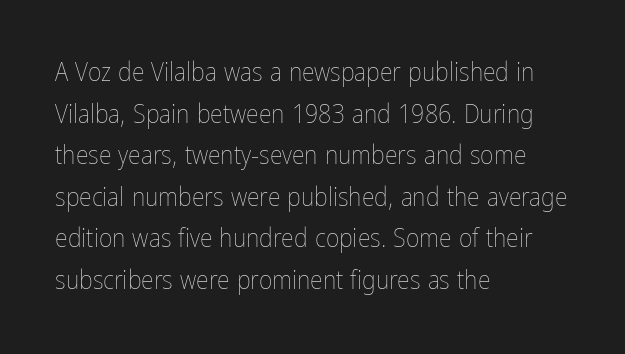
The image shows 26 px text type, upright; set left-aligned, normal line spacing (1.6x), normal letter spacing, not underlined.
